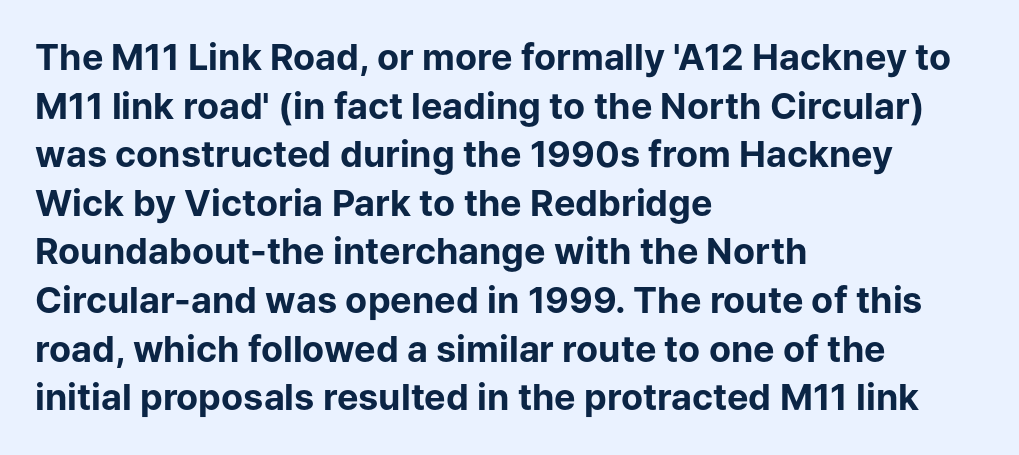
Q: Is the text bold? A: Yes.
Q: Is the text italic (slanted)? A: No, it is upright.
Q: Is the typeface a serif or a sans-serif typeface? A: Sans-serif.
Q: Is the text underlined? A: No.
Q: How is the paragraph aligned? A: Left-aligned.
Q: Is the spacing between letters normal or unusually wide? A: Normal.
Q: Is the spacing between lines tight, normal or loose? A: Normal.
Q: Width (condensed, normal, or wide)? A: Normal.
Q: Stroke contrast? A: Low.
Q: x-height? A: Medium.
Q: Monospaced? A: No.
